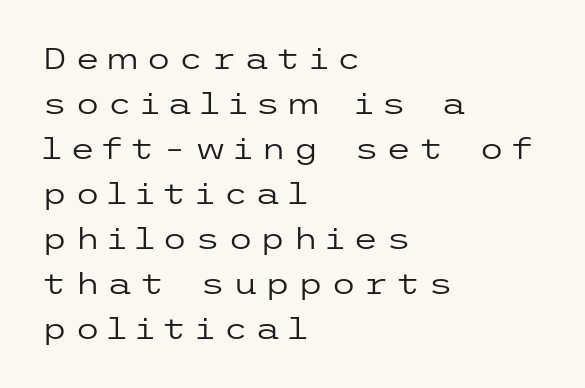
The specimen omits any rule beneath the text block's lines. Honestly, the letter spacing is so wide it's the main thing you notice. Baseline-to-baseline distance is the conventional proportion of letter height. The lines are quadded left. It's the straight-up-and-down kind of type. Ink coverage per letter is moderate at most.
